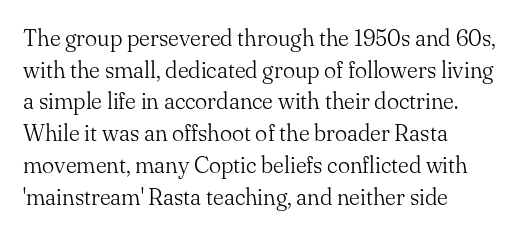
Q: Is the text bold? A: No.
Q: Is the text italic (slanted)? A: No, it is upright.
Q: Is the text underlined? A: No.
Q: How is the paragraph aligned? A: Left-aligned.
Q: Is the spacing between letters normal or unusually wide? A: Normal.
Q: Is the spacing between lines tight, normal or loose? A: Normal.
